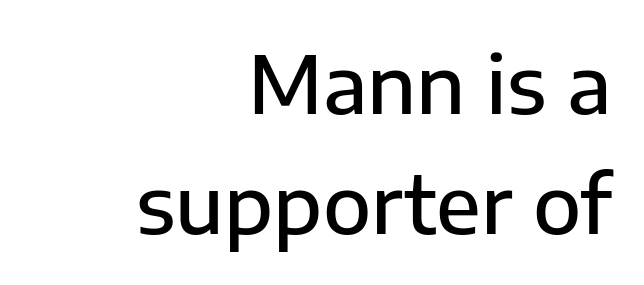
{"serif": "no", "italic": "no", "bold": "semi", "weight": "semibold", "width": "normal", "stroke_contrast": "low", "x_height": "medium", "monospaced": "no", "underline": "no", "align": "right", "line_spacing": "normal", "line_spacing_ratio": 1.52, "letter_spacing": "normal", "letter_spacing_em": 0.0, "glyph_px": 79}
